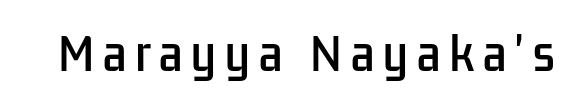
The image shows 44 px condensed sans-serif type, upright; set unusually wide letter spacing (+0.2 em), not underlined; low stroke contrast and a medium x-height.
